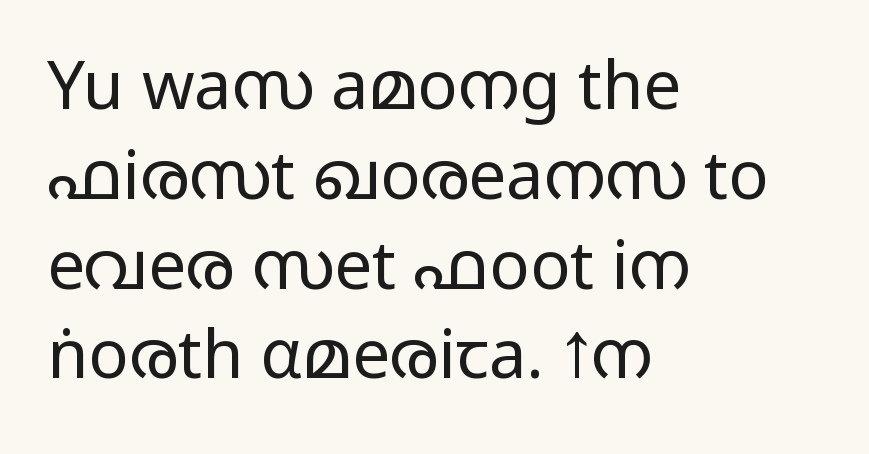
{"serif": "no", "italic": "no", "bold": "no", "weight": "light", "width": "wide", "stroke_contrast": "low", "x_height": "medium", "monospaced": "no", "underline": "no", "align": "left", "line_spacing": "normal", "line_spacing_ratio": 1.34, "letter_spacing": "normal", "letter_spacing_em": 0.0, "glyph_px": 67}
